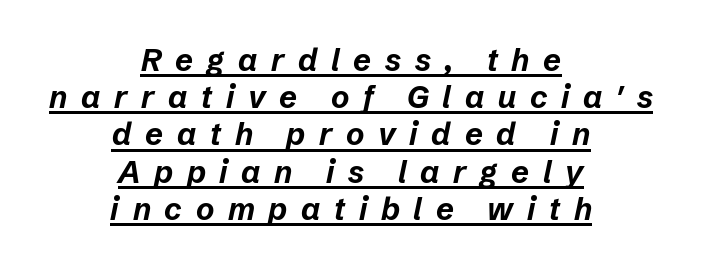
{"italic": "yes", "lean": "right", "slant_degrees": 12, "bold": "yes", "weight": "bold", "width": "normal", "stroke_contrast": "low", "x_height": "medium", "monospaced": "no", "underline": "yes", "align": "center", "line_spacing_ratio": 1.2, "letter_spacing": "wide", "letter_spacing_em": 0.44, "glyph_px": 31}
